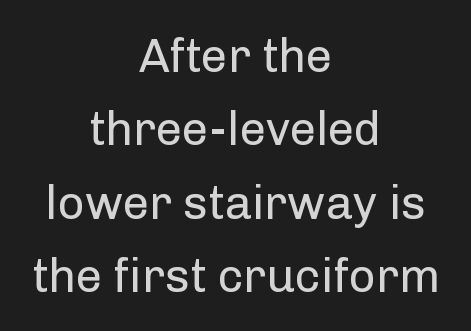
Q: Is the text bold? A: No.
Q: Is the text italic (slanted)? A: No, it is upright.
Q: Is the typeface a serif or a sans-serif typeface? A: Sans-serif.
Q: Is the text underlined? A: No.
Q: How is the paragraph aligned? A: Centered.
Q: Is the spacing between letters normal or unusually wide? A: Normal.
Q: Is the spacing between lines tight, normal or loose? A: Normal.
Q: Width (condensed, normal, or wide)? A: Normal.
Q: Stroke contrast? A: Low.
Q: x-height? A: Medium.
Q: Monospaced? A: No.
